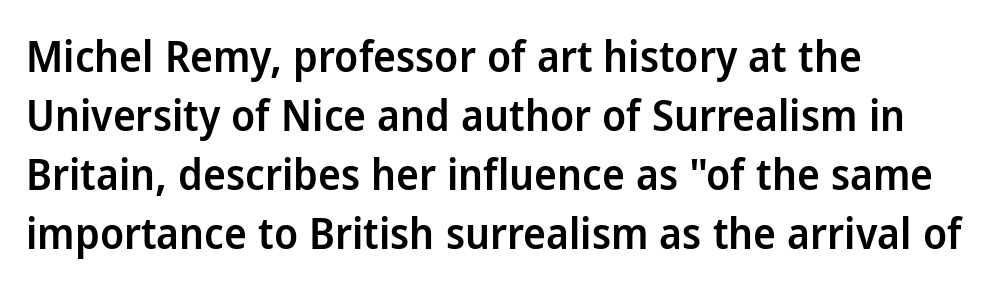
{"serif": "no", "italic": "no", "bold": "semi", "weight": "semibold", "width": "normal", "stroke_contrast": "low", "x_height": "medium", "monospaced": "no", "underline": "no", "align": "left", "line_spacing": "normal", "line_spacing_ratio": 1.37, "letter_spacing": "normal", "letter_spacing_em": 0.0, "glyph_px": 43}
